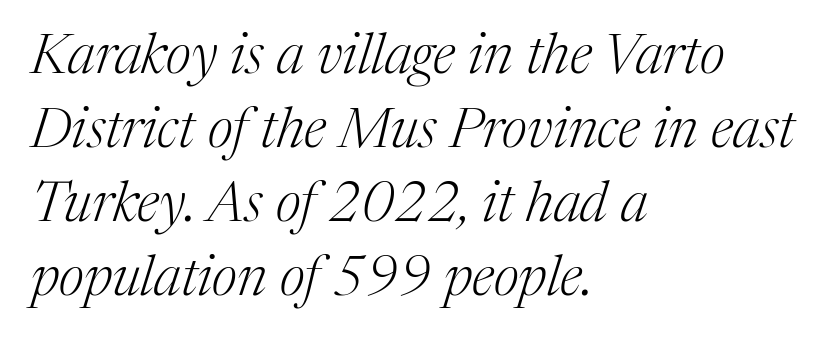
The image shows 56 px light serif type, italic (leaning right); set left-aligned, normal line spacing (1.32x), normal letter spacing, not underlined; medium stroke contrast and a medium x-height.
